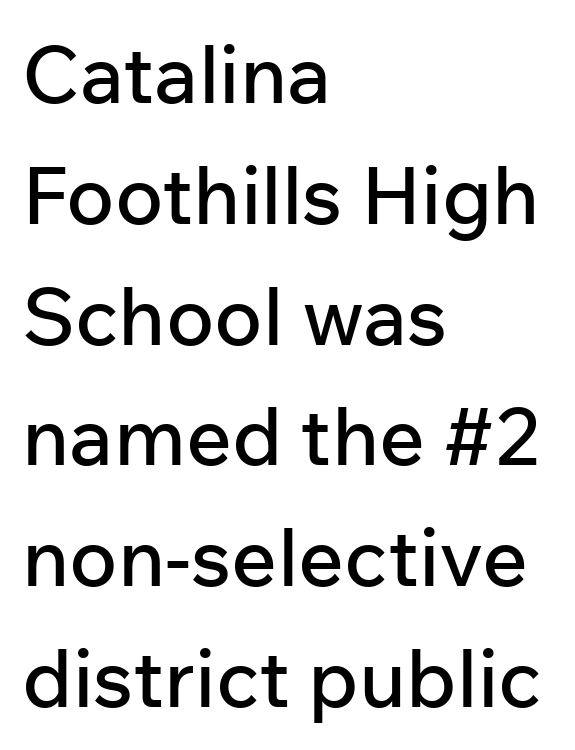
The image shows 80 px sans-serif type, upright; set left-aligned, normal line spacing (1.51x), normal letter spacing, not underlined; low stroke contrast and a medium x-height.
